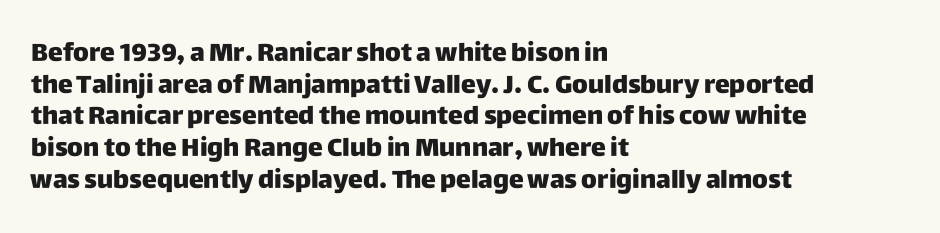
The image shows 25 px bold type, upright; set left-aligned, normal line spacing (1.27x), normal letter spacing, not underlined.
